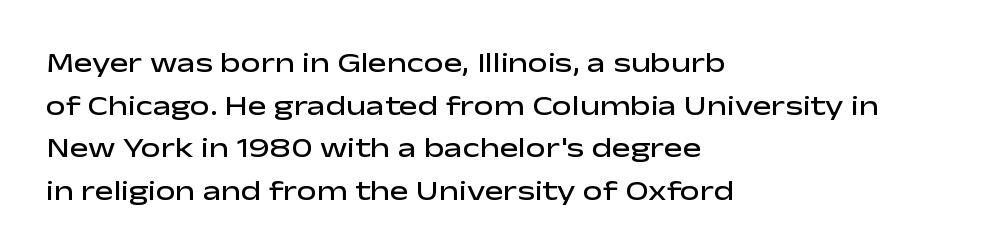
Q: Is the text bold? A: Semi-bold.
Q: Is the text italic (slanted)? A: No, it is upright.
Q: Is the typeface a serif or a sans-serif typeface? A: Sans-serif.
Q: Is the text underlined? A: No.
Q: How is the paragraph aligned? A: Left-aligned.
Q: Is the spacing between letters normal or unusually wide? A: Normal.
Q: Is the spacing between lines tight, normal or loose? A: Normal.
Q: Width (condensed, normal, or wide)? A: Wide.
Q: Stroke contrast? A: Low.
Q: x-height? A: Medium.
Q: Monospaced? A: No.
